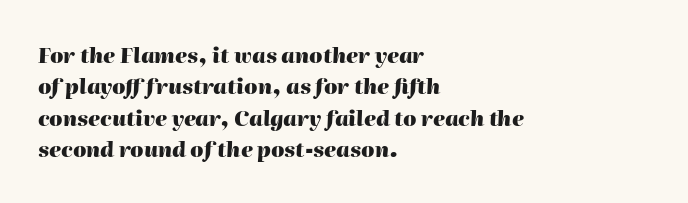
Q: Is the text bold? A: Yes.
Q: Is the text italic (slanted)? A: Yes, it leans right by about 2 degrees.
Q: Is the text underlined? A: No.
Q: How is the paragraph aligned? A: Left-aligned.
Q: Is the spacing between letters normal or unusually wide? A: Normal.
Q: Is the spacing between lines tight, normal or loose? A: Normal.
